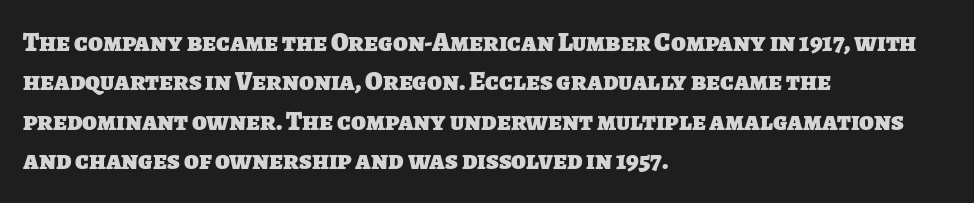
Q: Is the text bold? A: Yes.
Q: Is the text underlined? A: No.
Q: How is the paragraph aligned? A: Left-aligned.
Q: Is the spacing between letters normal or unusually wide? A: Normal.
Q: Is the spacing between lines tight, normal or loose? A: Normal.
